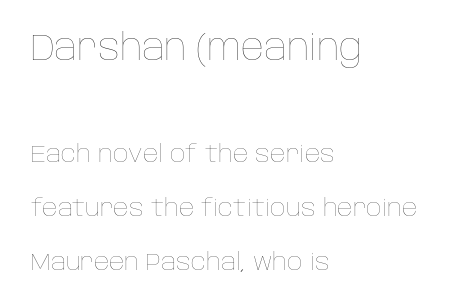
The image shows 36 px thin type, upright; set left-aligned, loose line spacing (2.27x), normal letter spacing, not underlined; the first (top) block is 1.5x larger; low stroke contrast and a large x-height.
